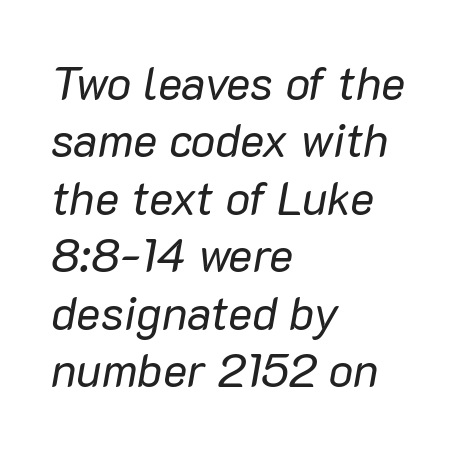
The glyphs are unaccompanied by any horizontal stroke below them. Designer's note — italics engaged. Evenly set lines give the paragraph a standard silhouette. The lines are quadded left. The font sits on the lighter half of the weight spectrum, regular included. There is no visible air inserted between adjacent glyphs.
